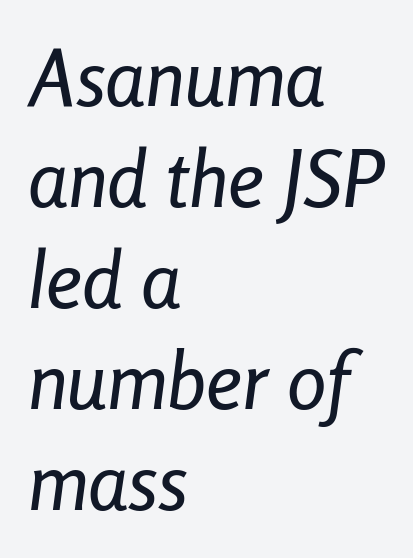
Q: Is the text italic (slanted)? A: Yes, it leans right by about 8 degrees.
Q: Is the text underlined? A: No.
Q: How is the paragraph aligned? A: Left-aligned.
Q: Is the spacing between letters normal or unusually wide? A: Normal.
Q: Is the spacing between lines tight, normal or loose? A: Normal.
Q: Width (condensed, normal, or wide)? A: Condensed.
Q: Stroke contrast? A: Low.
Q: x-height? A: Medium.
Q: Monospaced? A: No.
